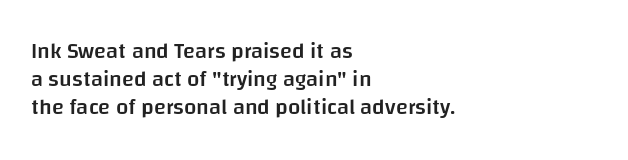
The image shows 22 px text type, upright; set left-aligned, normal line spacing (1.28x), normal letter spacing, not underlined.
